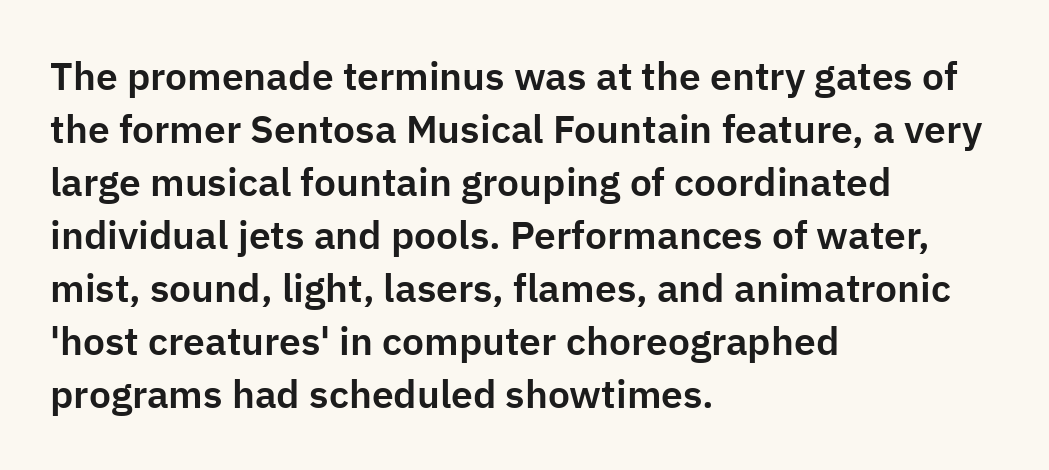
The image shows 39 px sans-serif type, upright; set left-aligned, normal line spacing (1.36x), normal letter spacing, not underlined; low stroke contrast and a medium x-height.
